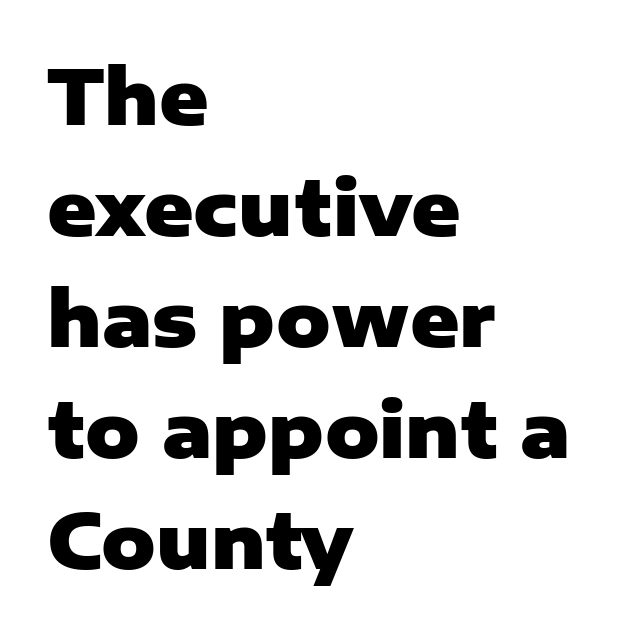
{"serif": "no", "italic": "no", "bold": "yes", "weight": "heavy", "width": "normal", "stroke_contrast": "low", "x_height": "medium", "monospaced": "no", "underline": "no", "align": "left", "line_spacing": "normal", "line_spacing_ratio": 1.48, "letter_spacing": "normal", "letter_spacing_em": 0.0, "glyph_px": 75}
